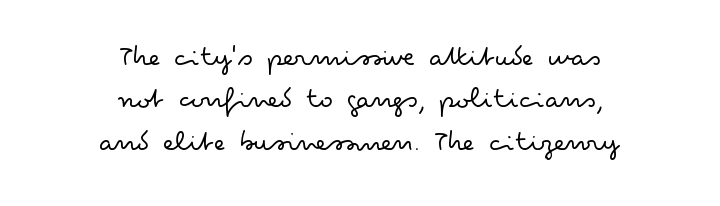
The image shows 30 px light, wide sans-serif type, upright; set centered, normal line spacing (1.41x), normal letter spacing, not underlined; low stroke contrast and a small x-height.
